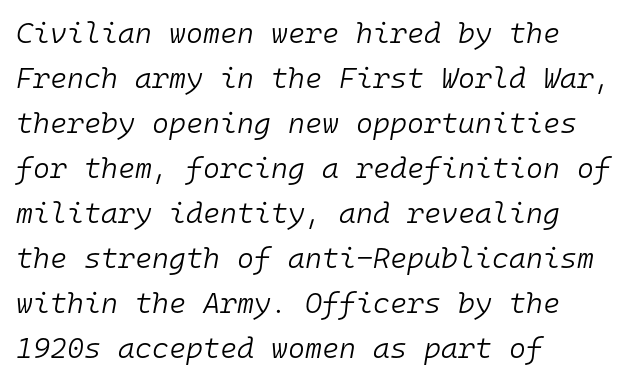
Typeset ragged right — the left edge is the straight one. The letters march in equal steps, a hallmark of fixed-pitch type. Would a proofreader flag this as italicized? Yes. Glance below the letters and you will spot only blank space.
